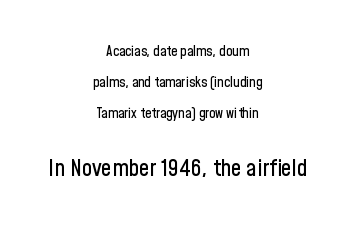
{"italic": "no", "underline": "no", "align": "center", "line_spacing": "loose", "line_spacing_ratio": 2.21, "letter_spacing": "normal", "letter_spacing_em": 0.0, "larger_block": "second", "size_ratio": 1.64, "glyph_px": 23}
